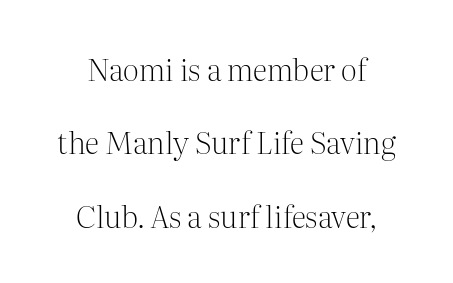
{"serif": "yes", "italic": "no", "bold": "no", "weight": "light", "width": "normal", "stroke_contrast": "medium", "x_height": "medium", "monospaced": "no", "underline": "no", "align": "center", "line_spacing": "loose", "line_spacing_ratio": 2.45, "letter_spacing": "normal", "letter_spacing_em": 0.0, "glyph_px": 30}
